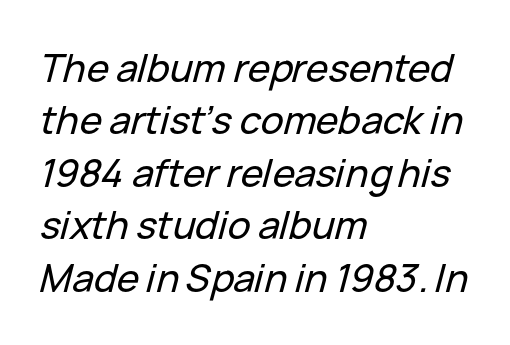
The passage shown stacks its lines at a standard gap. Notice how the stems are inclined rather than vertical — that's the hallmark of italics. Is this a fixed-width face? No — the glyphs have proportional, varying widths. The ragged edge is on the right, which tells us the setting is flush left. The foot of each line stays bare and open. The rendering keeps characters at their native spacing.
